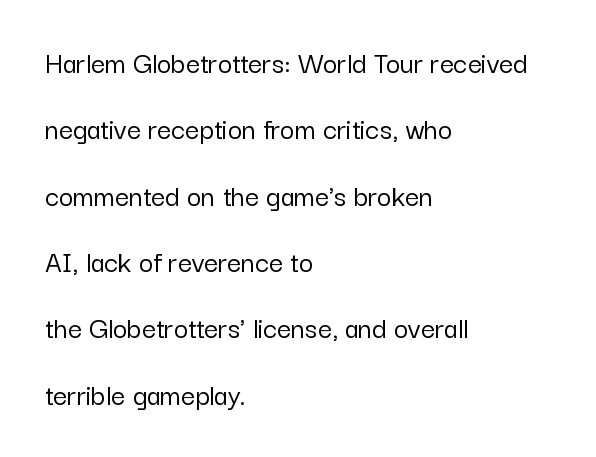
Tracking here is standard; glyphs follow each other at the usual distance. The glyphs are unaccompanied by any horizontal stroke below them. Leading: increased. A typesetter would mark this as roman, not italic. Character widths vary here, with narrow letters taking less room than wide ones. A student would call this left alignment; a typographer would say flush left, rag right.
